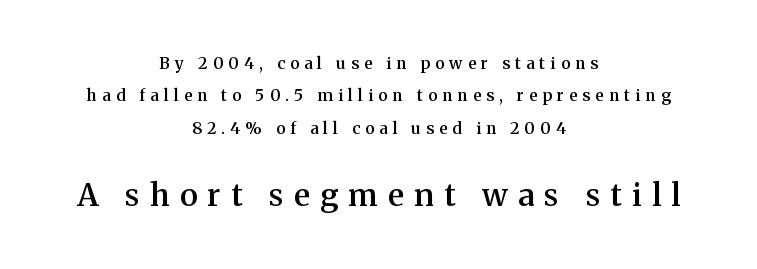
The image shows 31 px semibold serif type, upright; set centered, loose line spacing (2.03x), unusually wide letter spacing (+0.33 em), not underlined; the second (bottom) block is 1.94x larger; medium stroke contrast and a medium x-height.
